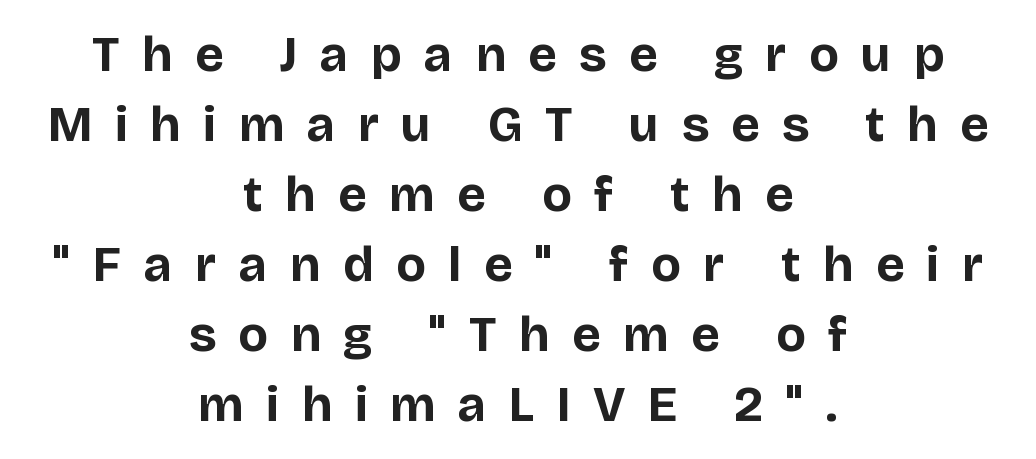
{"serif": "no", "italic": "no", "bold": "yes", "weight": "bold", "width": "normal", "stroke_contrast": "low", "x_height": "large", "monospaced": "no", "underline": "no", "align": "center", "line_spacing": "normal", "line_spacing_ratio": 1.4, "letter_spacing": "wide", "letter_spacing_em": 0.46, "glyph_px": 50}
